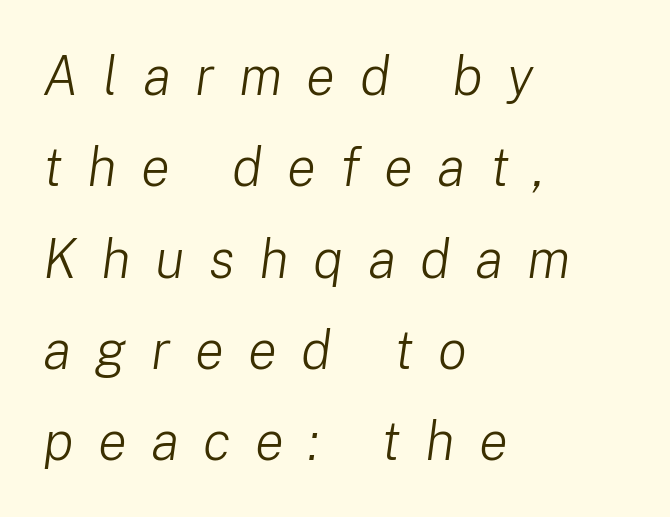
{"italic": "yes", "lean": "right", "slant_degrees": 8, "bold": "no", "weight": "light", "width": "normal", "stroke_contrast": "low", "x_height": "medium", "monospaced": "no", "underline": "no", "align": "left", "line_spacing": "normal", "line_spacing_ratio": 1.69, "letter_spacing": "wide", "letter_spacing_em": 0.45, "glyph_px": 54}
